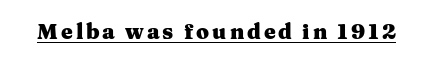
{"italic": "no", "bold": "yes", "underline": "yes", "glyph_px": 21}
